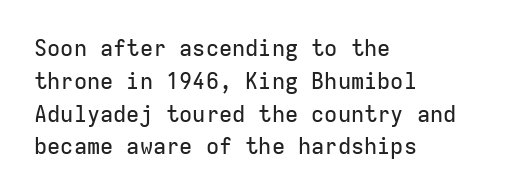
{"italic": "no", "underline": "no", "align": "left", "line_spacing": "normal", "line_spacing_ratio": 1.49, "letter_spacing": "normal", "letter_spacing_em": 0.0, "glyph_px": 22}
